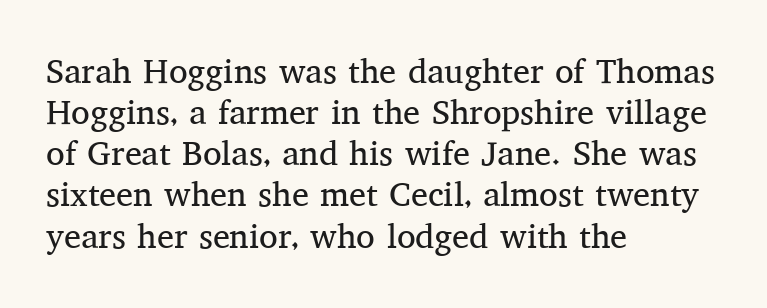
{"serif": "yes", "italic": "no", "bold": "no", "weight": "regular", "width": "normal", "stroke_contrast": "medium", "x_height": "medium", "monospaced": "no", "underline": "no", "align": "left", "line_spacing_ratio": 1.21, "letter_spacing": "normal", "letter_spacing_em": 0.0, "glyph_px": 34}
